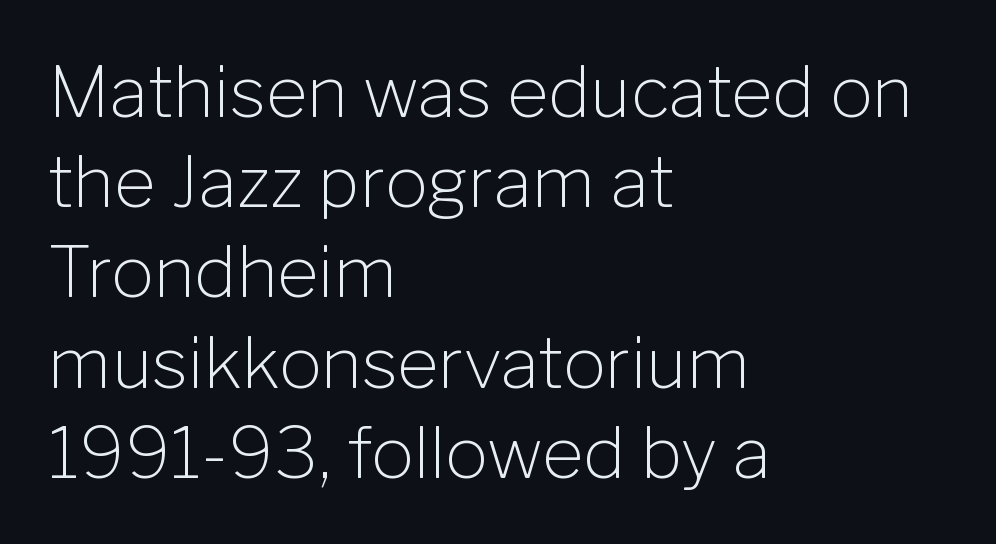
The image shows 71 px light sans-serif type, upright; set left-aligned, normal line spacing (1.27x), normal letter spacing, not underlined; low stroke contrast and a medium x-height.
